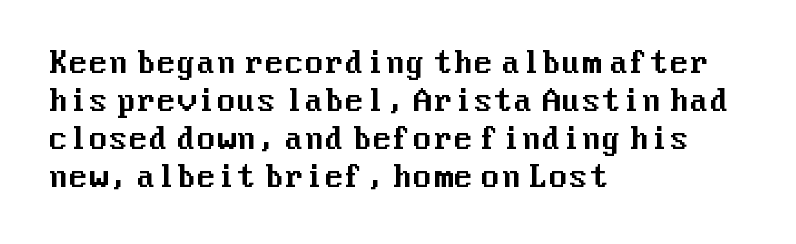
Any mark beneath the type? The region is blank. Rendered with straight, roman letterforms. Rows of type keep a routine distance in the vertical direction. Nope, no serifs anywhere on these letters. The line texture is even and compact thanks to regular tracking. Is the block centered? No — it sits flush against the left margin.
